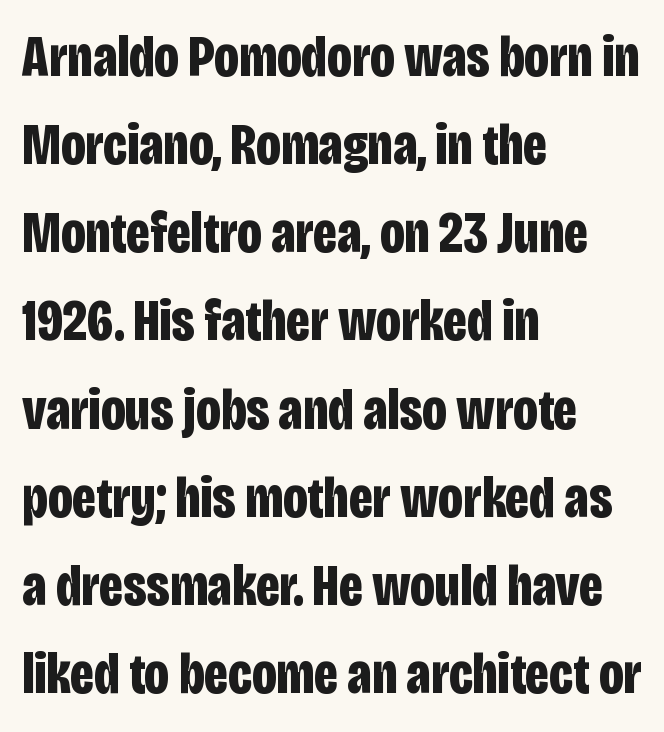
The image shows 58 px bold, condensed sans-serif type, upright; set left-aligned, normal line spacing (1.52x), normal letter spacing, not underlined; low stroke contrast and a large x-height.
